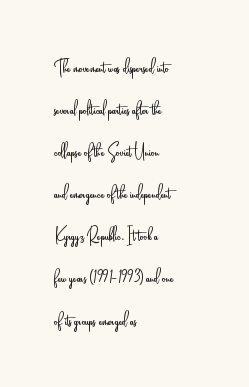
Q: Is the text bold? A: No.
Q: Is the text underlined? A: No.
Q: How is the paragraph aligned? A: Left-aligned.
Q: Is the spacing between letters normal or unusually wide? A: Normal.
